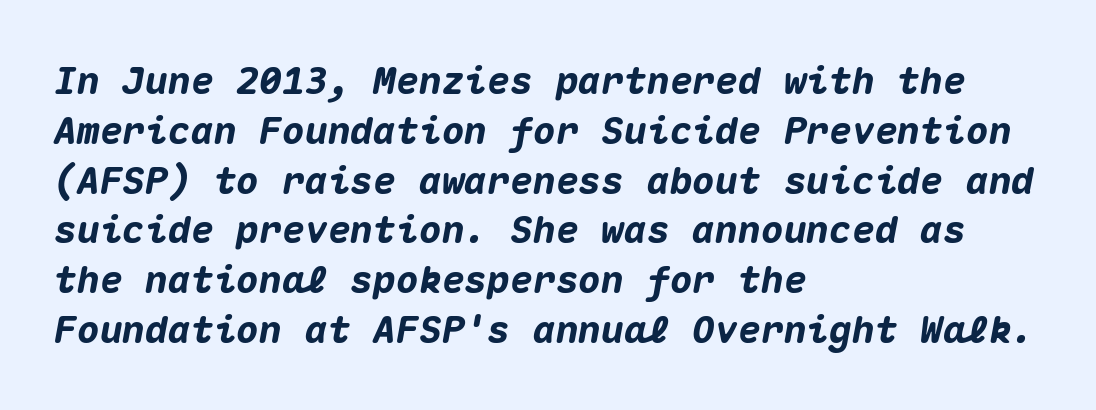
Q: Is the text bold? A: Yes.
Q: Is the text italic (slanted)? A: Yes, it leans right by about 10 degrees.
Q: Is the text underlined? A: No.
Q: How is the paragraph aligned? A: Left-aligned.
Q: Is the spacing between letters normal or unusually wide? A: Normal.
Q: Is the spacing between lines tight, normal or loose? A: Normal.
Q: Width (condensed, normal, or wide)? A: Normal.
Q: Stroke contrast? A: Medium.
Q: x-height? A: Medium.
Q: Monospaced? A: Yes.
